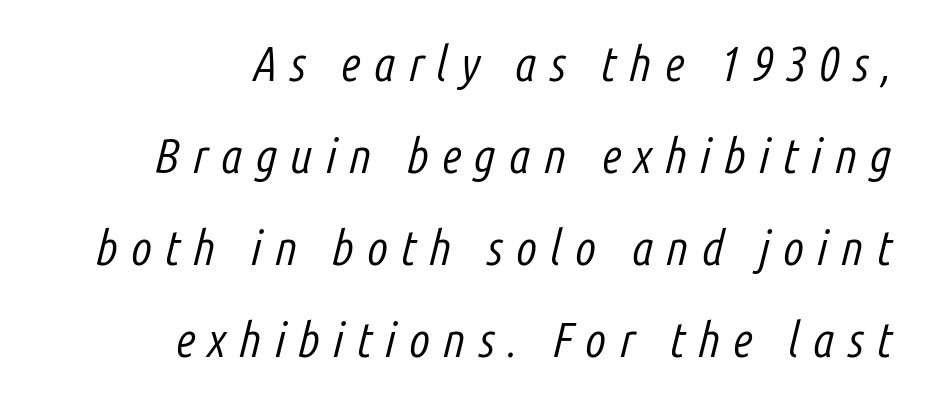
{"italic": "yes", "lean": "right", "slant_degrees": 14, "bold": "no", "weight": "light", "width": "condensed", "stroke_contrast": "low", "x_height": "medium", "monospaced": "no", "underline": "no", "align": "right", "line_spacing_ratio": 1.88, "letter_spacing": "wide", "letter_spacing_em": 0.26, "glyph_px": 49}
